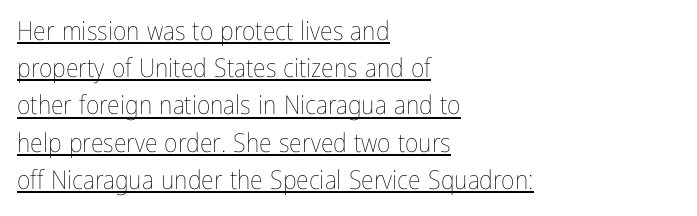
The image shows 26 px text type, upright; set left-aligned, normal line spacing (1.43x), normal letter spacing, underlined.
